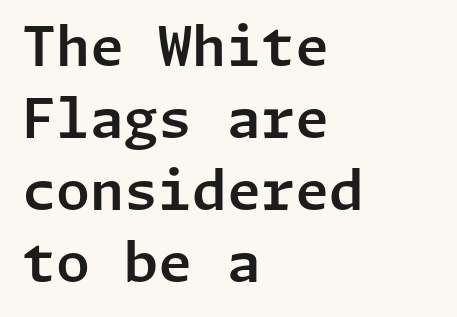
{"serif": "no", "italic": "no", "width": "normal", "stroke_contrast": "low", "x_height": "medium", "underline": "no", "align": "left", "line_spacing": "normal", "line_spacing_ratio": 1.31, "letter_spacing": "normal", "letter_spacing_em": 0.0, "glyph_px": 55}
